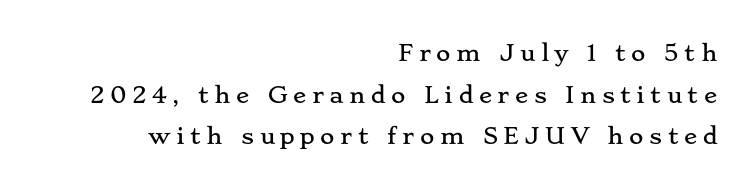
The image shows 22 px text type, upright; set right-aligned, line spacing 1.89x, unusually wide letter spacing (+0.25 em), not underlined.
